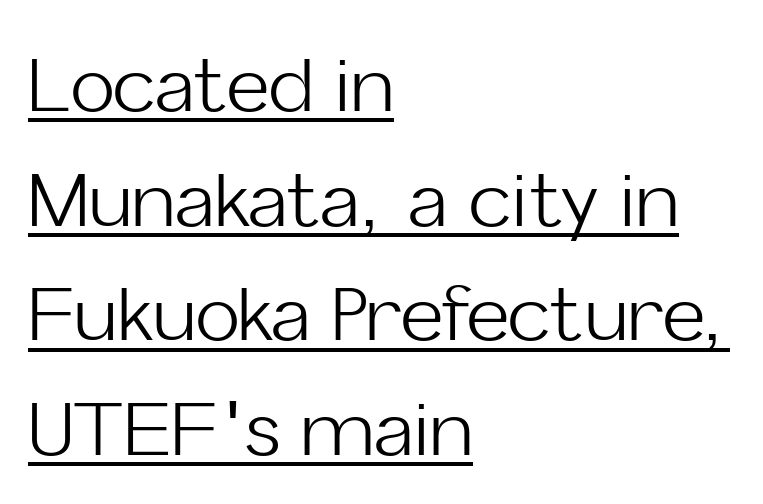
Q: Is the text bold? A: No.
Q: Is the text italic (slanted)? A: No, it is upright.
Q: Is the typeface a serif or a sans-serif typeface? A: Sans-serif.
Q: Is the text underlined? A: Yes.
Q: How is the paragraph aligned? A: Left-aligned.
Q: Is the spacing between letters normal or unusually wide? A: Normal.
Q: Is the spacing between lines tight, normal or loose? A: Normal.
Q: Width (condensed, normal, or wide)? A: Normal.
Q: Stroke contrast? A: Low.
Q: x-height? A: Medium.
Q: Monospaced? A: No.
